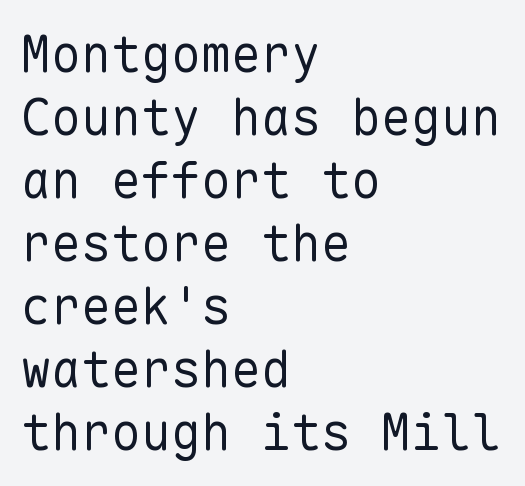
{"serif": "no", "italic": "no", "bold": "no", "weight": "regular", "width": "normal", "stroke_contrast": "low", "x_height": "medium", "monospaced": "yes", "underline": "no", "align": "left", "line_spacing": "normal", "line_spacing_ratio": 1.26, "letter_spacing": "normal", "letter_spacing_em": 0.0, "glyph_px": 50}
